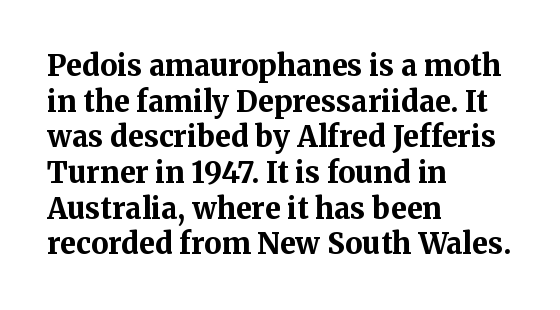
Q: Is the text bold? A: Yes.
Q: Is the text italic (slanted)? A: No, it is upright.
Q: Is the typeface a serif or a sans-serif typeface? A: Serif.
Q: Is the text underlined? A: No.
Q: How is the paragraph aligned? A: Left-aligned.
Q: Is the spacing between letters normal or unusually wide? A: Normal.
Q: Width (condensed, normal, or wide)? A: Normal.
Q: Stroke contrast? A: Medium.
Q: x-height? A: Medium.
Q: Monospaced? A: No.
